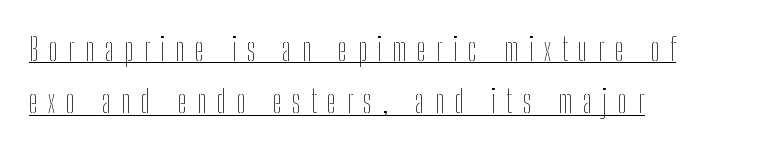
{"italic": "no", "bold": "no", "weight": "thin", "width": "condensed", "stroke_contrast": "low", "x_height": "medium", "monospaced": "no", "underline": "yes", "align": "left", "line_spacing": "normal", "line_spacing_ratio": 1.64, "letter_spacing": "wide", "letter_spacing_em": 0.33, "glyph_px": 32}
